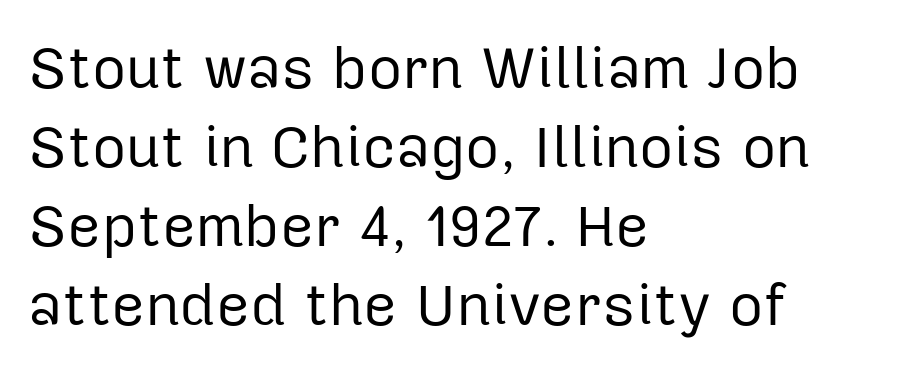
Q: Is the text bold? A: No.
Q: Is the text italic (slanted)? A: No, it is upright.
Q: Is the typeface a serif or a sans-serif typeface? A: Sans-serif.
Q: Is the text underlined? A: No.
Q: How is the paragraph aligned? A: Left-aligned.
Q: Is the spacing between letters normal or unusually wide? A: Normal.
Q: Is the spacing between lines tight, normal or loose? A: Normal.
Q: Width (condensed, normal, or wide)? A: Normal.
Q: Stroke contrast? A: Low.
Q: x-height? A: Medium.
Q: Monospaced? A: No.
